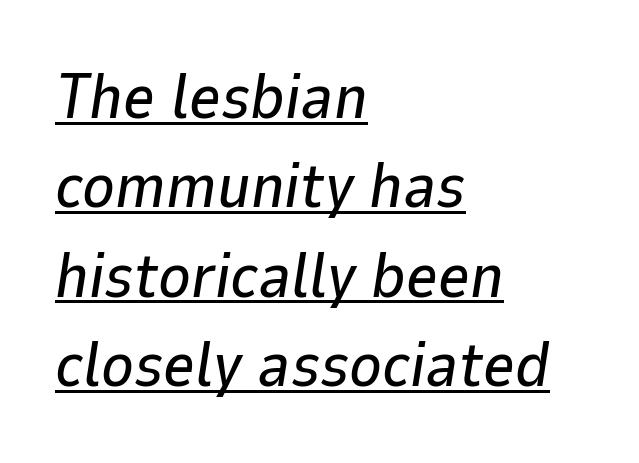
Proportional: the letters do not fall into vertical columns. If you drew a line through each stem, it would be angled. Does the copy run flush right? No — it runs flush left. In terms of leading, this rendering sits right in the middle. You could call the tracking neutral — neither tight nor loose.
